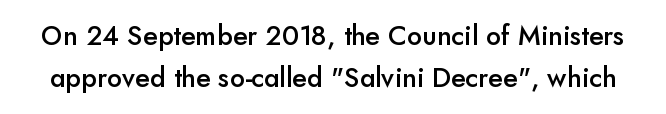
Q: Is the text bold? A: Semi-bold.
Q: Is the text italic (slanted)? A: No, it is upright.
Q: Is the text underlined? A: No.
Q: Is the spacing between letters normal or unusually wide? A: Normal.
Q: Is the spacing between lines tight, normal or loose? A: Normal.
